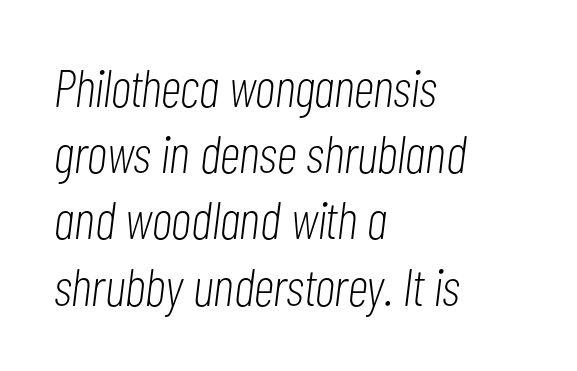
The image shows 53 px light, condensed type, italic (leaning right); set left-aligned, normal line spacing (1.25x), normal letter spacing, not underlined; low stroke contrast and a medium x-height.
